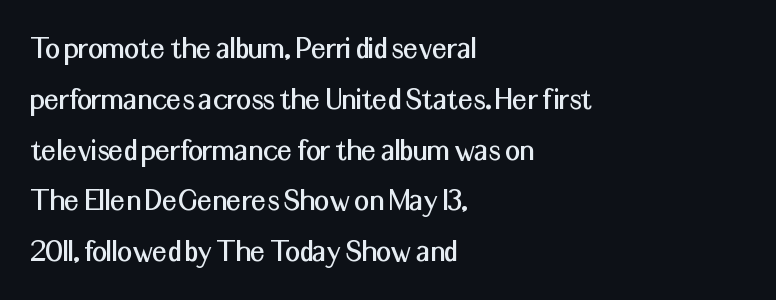
Q: Is the text italic (slanted)? A: No, it is upright.
Q: Is the typeface a serif or a sans-serif typeface? A: Sans-serif.
Q: Is the text underlined? A: No.
Q: How is the paragraph aligned? A: Left-aligned.
Q: Is the spacing between letters normal or unusually wide? A: Normal.
Q: Is the spacing between lines tight, normal or loose? A: Normal.
Q: Width (condensed, normal, or wide)? A: Normal.
Q: Stroke contrast? A: Medium.
Q: x-height? A: Medium.
Q: Monospaced? A: No.
